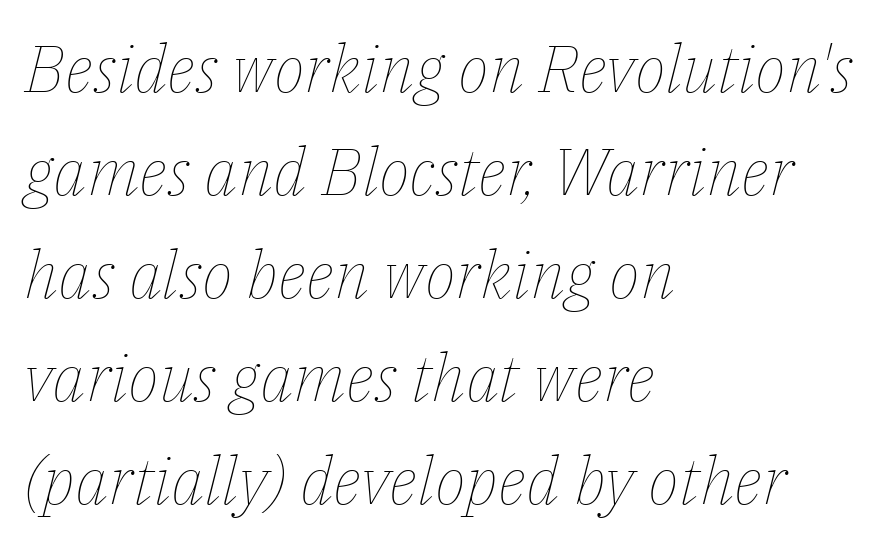
Q: Is the text bold? A: No.
Q: Is the text italic (slanted)? A: Yes, it leans right by about 14 degrees.
Q: Is the text underlined? A: No.
Q: How is the paragraph aligned? A: Left-aligned.
Q: Is the spacing between letters normal or unusually wide? A: Normal.
Q: Is the spacing between lines tight, normal or loose? A: Normal.
Q: Width (condensed, normal, or wide)? A: Normal.
Q: Stroke contrast? A: Low.
Q: x-height? A: Medium.
Q: Monospaced? A: No.
